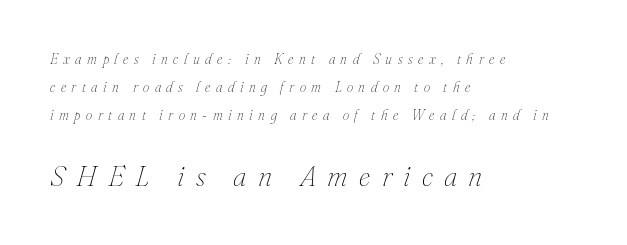
Q: Is the text bold? A: No.
Q: Is the text italic (slanted)? A: Yes, it leans right by about 16 degrees.
Q: Is the text underlined? A: No.
Q: How is the paragraph aligned? A: Left-aligned.
Q: Is the spacing between letters normal or unusually wide? A: Unusually wide.
Q: Is the spacing between lines tight, normal or loose? A: Loose.
Q: Which block of text is set in a larger size, the first (top) or the second (bottom)? A: The second (bottom) one.
Q: Width (condensed, normal, or wide)? A: Normal.
Q: Stroke contrast? A: Medium.
Q: x-height? A: Small.
Q: Monospaced? A: No.
